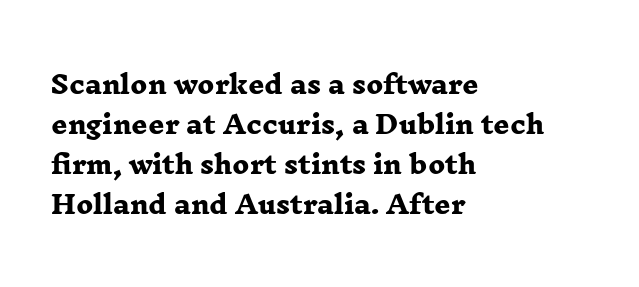
{"bold": "yes", "underline": "no", "align": "left", "line_spacing": "normal", "line_spacing_ratio": 1.6, "letter_spacing": "normal", "letter_spacing_em": 0.0, "glyph_px": 25}
